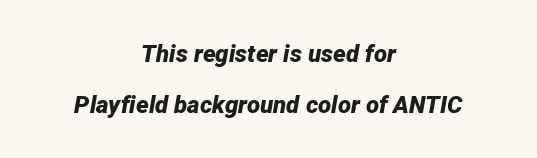
Spacing between characters is what you'd get straight out of the box. The passage shown leans; its letterforms are oblique. Neither beginnings nor endings align; midpoints do. Reading down the column, the eye jumps a long way to each next line.
